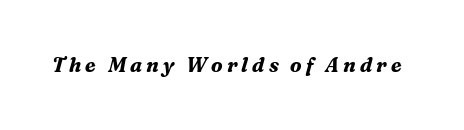
The image shows 20 px bold type, italic (leaning right); set unusually wide letter spacing (+0.2 em), not underlined.
